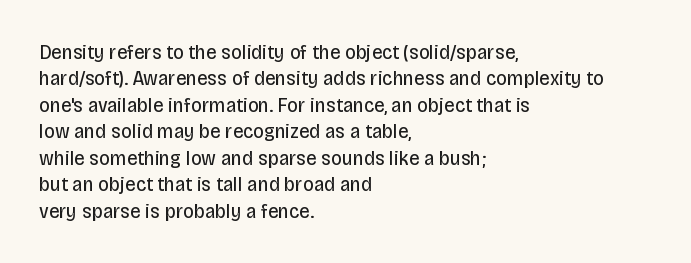
{"italic": "no", "bold": "no", "underline": "no", "align": "left", "line_spacing": "normal", "line_spacing_ratio": 1.26, "letter_spacing": "normal", "letter_spacing_em": 0.0, "glyph_px": 21}
